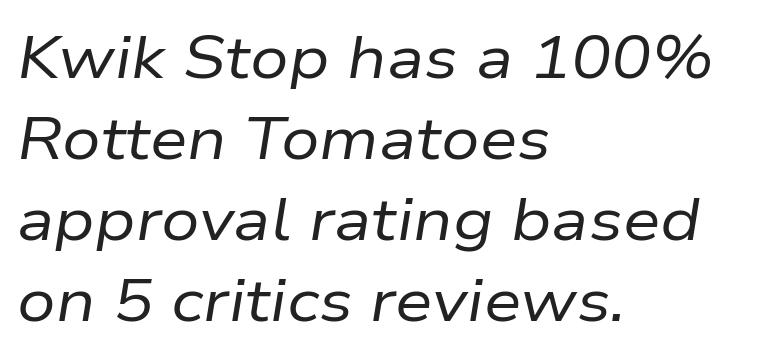
There is no visible air inserted between adjacent glyphs. Horizontal bands of white between lines are of average thickness. The rendering applies a slant to the glyphs. A typesetter would call this proportional, since set widths differ per character. The space directly below the letters is spotless.
